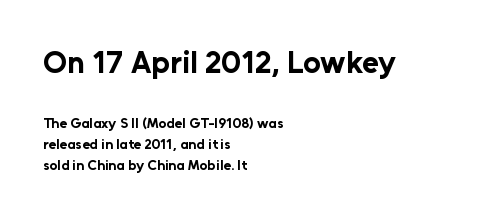
The image shows 31 px bold sans-serif type, upright; set left-aligned, normal line spacing (1.49x), normal letter spacing, not underlined; the first (top) block is 2.21x larger; low stroke contrast and a medium x-height.
